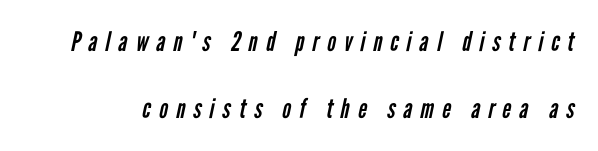
{"bold": "no", "underline": "no", "line_spacing": "loose", "line_spacing_ratio": 2.47, "letter_spacing": "wide", "letter_spacing_em": 0.3, "glyph_px": 27}
